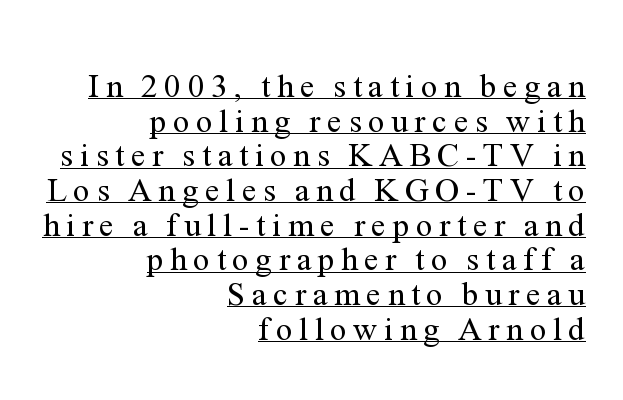
{"serif": "yes", "italic": "no", "bold": "no", "weight": "regular", "width": "normal", "stroke_contrast": "medium", "x_height": "medium", "monospaced": "no", "underline": "yes", "align": "right", "line_spacing": "tight", "line_spacing_ratio": 1.05, "letter_spacing": "wide", "letter_spacing_em": 0.2, "glyph_px": 33}
